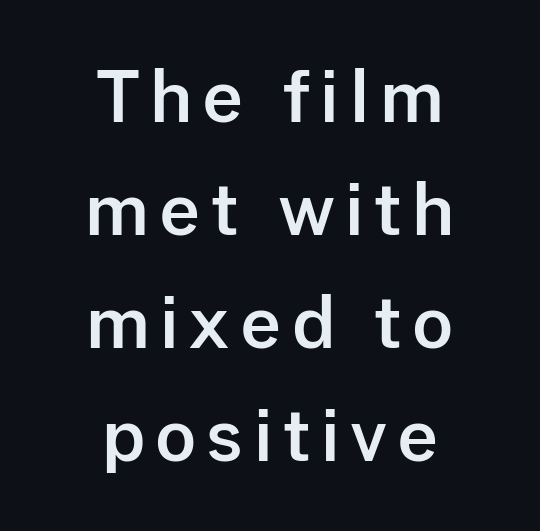
This sample is center-justified, so both line endings float freely. Evenly set lines give the paragraph a standard silhouette. The letters stand straight up with perfectly vertical stems. A typesetter would call this proportional, since set widths differ per character. This rendering employs a face without finishing strokes, i.e., a sans-serif. The space beneath each line is pristine and unruled.
